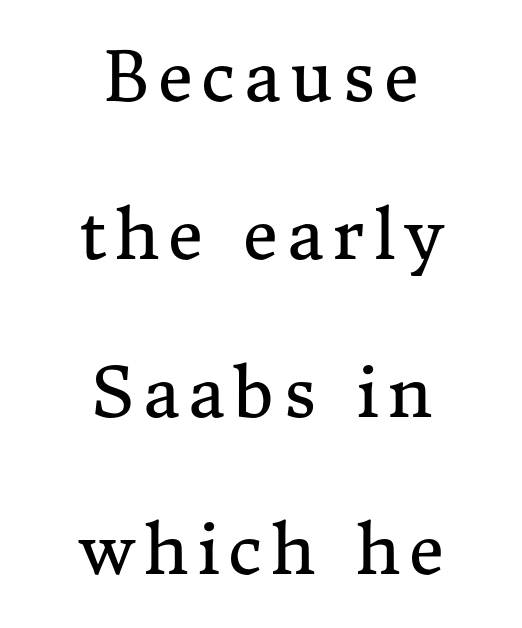
Q: Is the text bold? A: No.
Q: Is the text italic (slanted)? A: No, it is upright.
Q: Is the typeface a serif or a sans-serif typeface? A: Serif.
Q: Is the text underlined? A: No.
Q: How is the paragraph aligned? A: Centered.
Q: Is the spacing between lines tight, normal or loose? A: Loose.
Q: Width (condensed, normal, or wide)? A: Normal.
Q: Stroke contrast? A: Medium.
Q: x-height? A: Medium.
Q: Monospaced? A: No.
